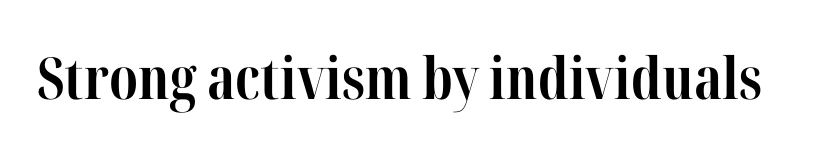
Q: Is the text bold? A: Yes.
Q: Is the text italic (slanted)? A: No, it is upright.
Q: Is the typeface a serif or a sans-serif typeface? A: Serif.
Q: Is the text underlined? A: No.
Q: Is the spacing between letters normal or unusually wide? A: Normal.
Q: Width (condensed, normal, or wide)? A: Condensed.
Q: Stroke contrast? A: High.
Q: x-height? A: Medium.
Q: Monospaced? A: No.
